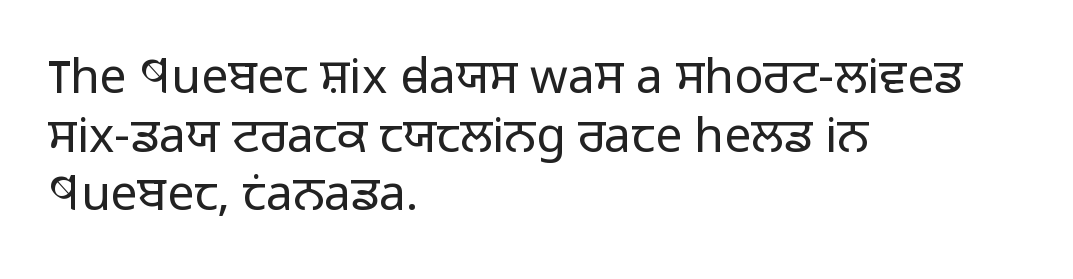
Q: Is the text bold? A: No.
Q: Is the text italic (slanted)? A: No, it is upright.
Q: Is the typeface a serif or a sans-serif typeface? A: Sans-serif.
Q: Is the text underlined? A: No.
Q: How is the paragraph aligned? A: Left-aligned.
Q: Is the spacing between letters normal or unusually wide? A: Normal.
Q: Width (condensed, normal, or wide)? A: Normal.
Q: Stroke contrast? A: Low.
Q: x-height? A: Medium.
Q: Monospaced? A: No.
